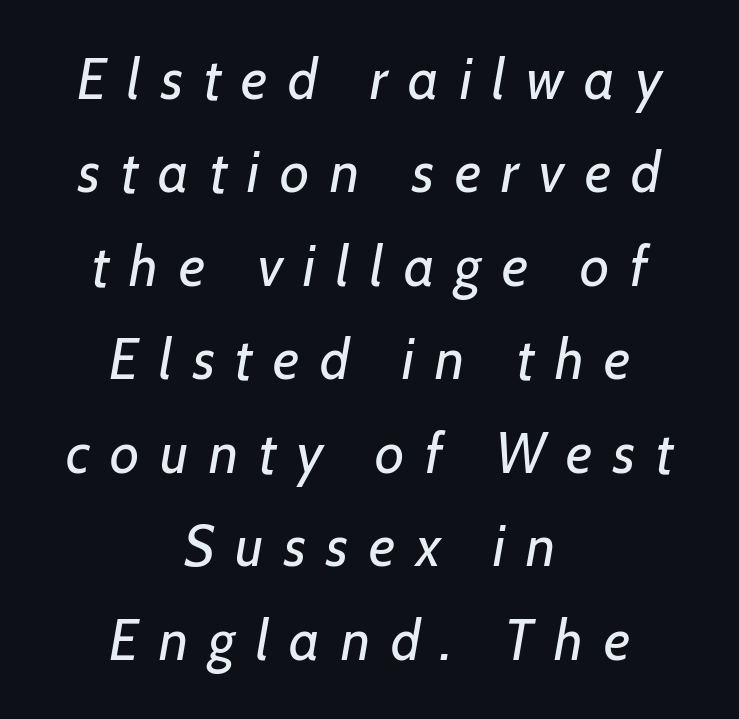
{"italic": "yes", "lean": "right", "slant_degrees": 7, "bold": "no", "weight": "regular", "width": "normal", "stroke_contrast": "low", "x_height": "medium", "monospaced": "no", "underline": "no", "align": "center", "line_spacing": "normal", "line_spacing_ratio": 1.64, "letter_spacing": "wide", "letter_spacing_em": 0.36, "glyph_px": 57}
